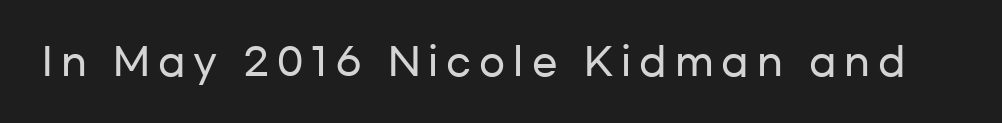
Q: Is the text italic (slanted)? A: No, it is upright.
Q: Is the typeface a serif or a sans-serif typeface? A: Sans-serif.
Q: Is the text underlined? A: No.
Q: Is the spacing between letters normal or unusually wide? A: Unusually wide.
Q: Width (condensed, normal, or wide)? A: Wide.
Q: Stroke contrast? A: Low.
Q: x-height? A: Medium.
Q: Monospaced? A: No.
